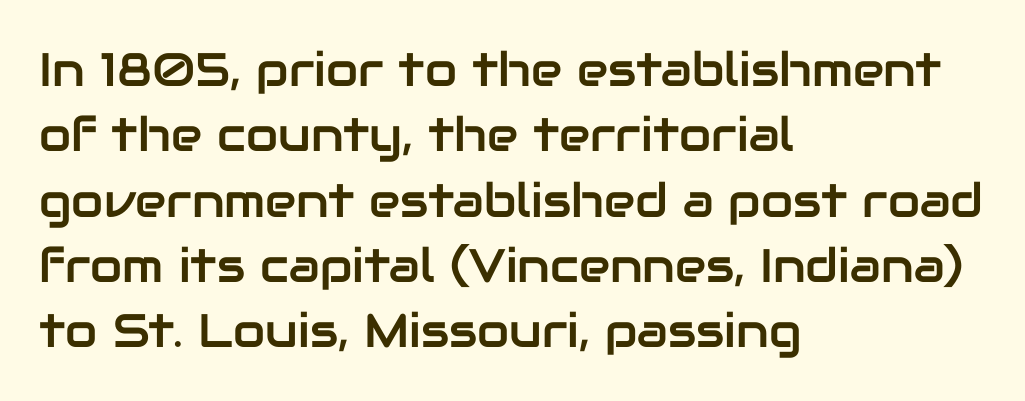
Note the varied advance widths — an 'i' is clearly narrower than an 'm'. Where is the straight margin? On the left. The type family on display is of the sans-serif kind. Anything drawn beneath the words? Only blank space.
